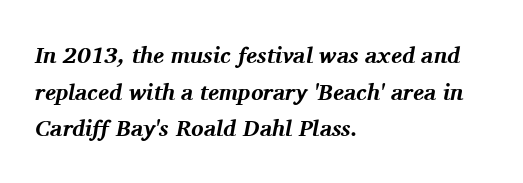
{"italic": "yes", "lean": "right", "slant_degrees": 11, "bold": "yes", "underline": "no", "align": "left", "line_spacing": "normal", "line_spacing_ratio": 1.59, "letter_spacing": "normal", "letter_spacing_em": 0.0, "glyph_px": 23}
